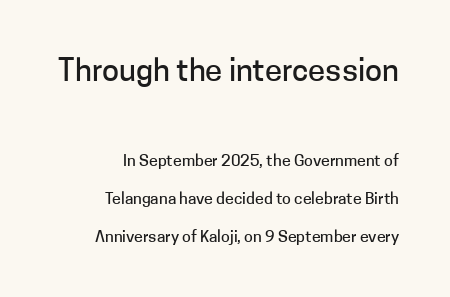
{"serif": "no", "italic": "no", "width": "normal", "stroke_contrast": "low", "x_height": "medium", "monospaced": "no", "underline": "no", "align": "right", "line_spacing": "loose", "line_spacing_ratio": 2.38, "letter_spacing": "normal", "letter_spacing_em": 0.0, "larger_block": "first", "size_ratio": 1.94, "glyph_px": 31}
